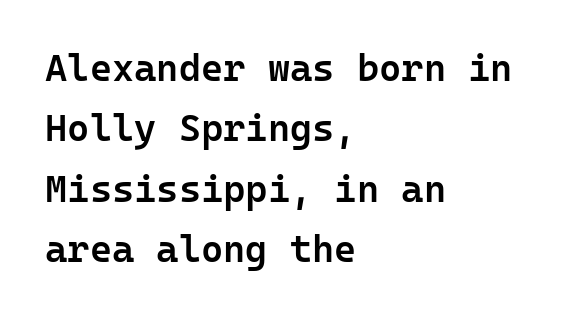
{"serif": "no", "italic": "no", "bold": "semi", "weight": "semibold", "width": "normal", "stroke_contrast": "low", "x_height": "medium", "monospaced": "yes", "underline": "no", "align": "left", "line_spacing": "normal", "line_spacing_ratio": 1.59, "letter_spacing": "normal", "letter_spacing_em": 0.0, "glyph_px": 38}
